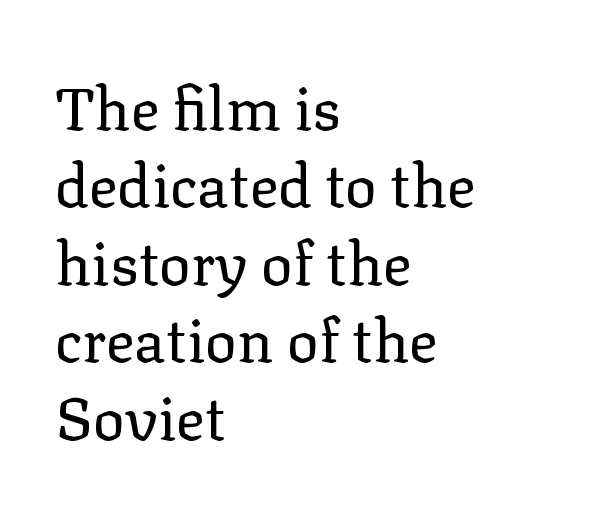
Q: Is the text bold? A: No.
Q: Is the text italic (slanted)? A: No, it is upright.
Q: Is the typeface a serif or a sans-serif typeface? A: Serif.
Q: Is the text underlined? A: No.
Q: How is the paragraph aligned? A: Left-aligned.
Q: Is the spacing between letters normal or unusually wide? A: Normal.
Q: Is the spacing between lines tight, normal or loose? A: Normal.
Q: Width (condensed, normal, or wide)? A: Normal.
Q: Stroke contrast? A: Low.
Q: x-height? A: Medium.
Q: Monospaced? A: No.
